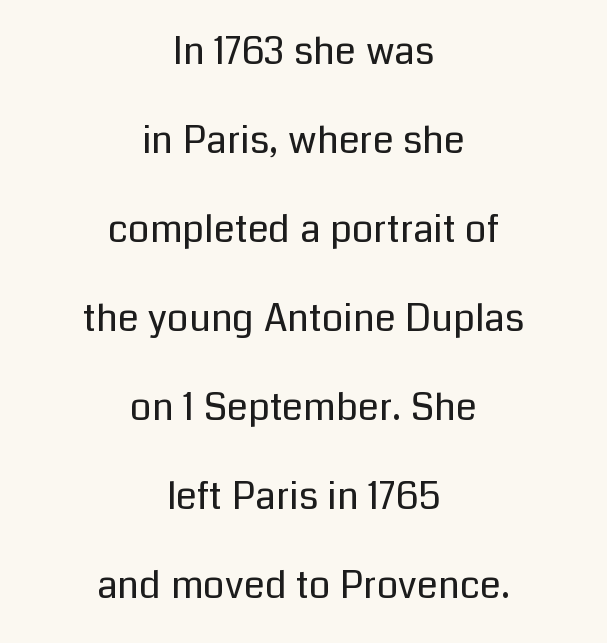
Q: Is the text bold? A: No.
Q: Is the text italic (slanted)? A: No, it is upright.
Q: Is the typeface a serif or a sans-serif typeface? A: Sans-serif.
Q: Is the text underlined? A: No.
Q: How is the paragraph aligned? A: Centered.
Q: Is the spacing between letters normal or unusually wide? A: Normal.
Q: Is the spacing between lines tight, normal or loose? A: Loose.
Q: Width (condensed, normal, or wide)? A: Normal.
Q: Stroke contrast? A: Low.
Q: x-height? A: Medium.
Q: Monospaced? A: No.
